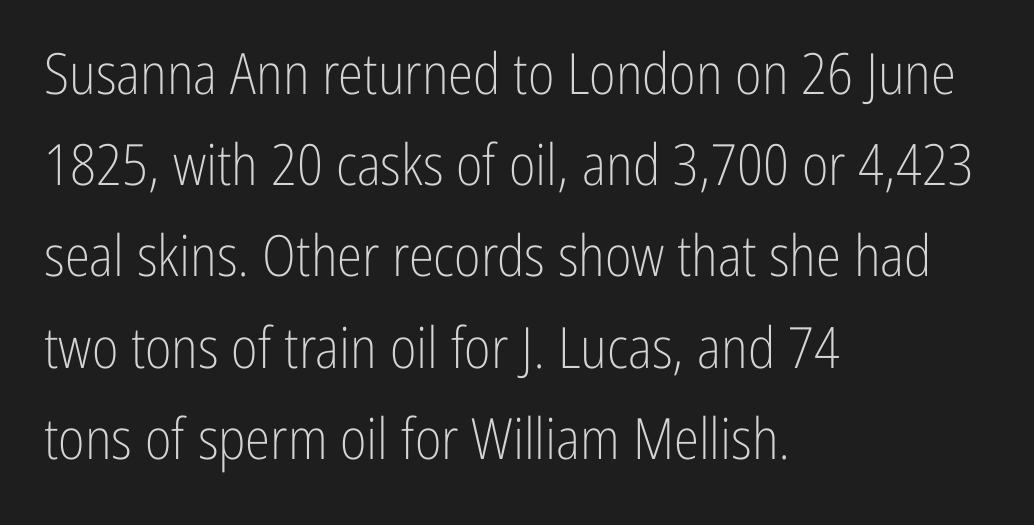
Q: Is the text bold? A: No.
Q: Is the text italic (slanted)? A: No, it is upright.
Q: Is the typeface a serif or a sans-serif typeface? A: Sans-serif.
Q: Is the text underlined? A: No.
Q: How is the paragraph aligned? A: Left-aligned.
Q: Is the spacing between letters normal or unusually wide? A: Normal.
Q: Is the spacing between lines tight, normal or loose? A: Normal.
Q: Width (condensed, normal, or wide)? A: Condensed.
Q: Stroke contrast? A: Low.
Q: x-height? A: Medium.
Q: Monospaced? A: No.
